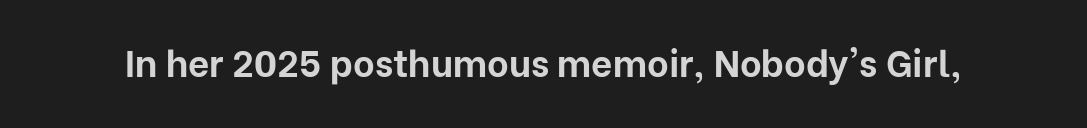
Q: Is the text bold? A: Yes.
Q: Is the text italic (slanted)? A: No, it is upright.
Q: Is the typeface a serif or a sans-serif typeface? A: Sans-serif.
Q: Is the text underlined? A: No.
Q: Is the spacing between letters normal or unusually wide? A: Normal.
Q: Width (condensed, normal, or wide)? A: Normal.
Q: Stroke contrast? A: Low.
Q: x-height? A: Medium.
Q: Monospaced? A: No.
